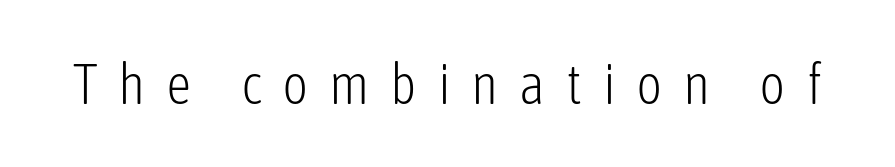
The image shows 56 px light, condensed sans-serif type, upright; set unusually wide letter spacing (+0.37 em), not underlined; low stroke contrast and a medium x-height.
